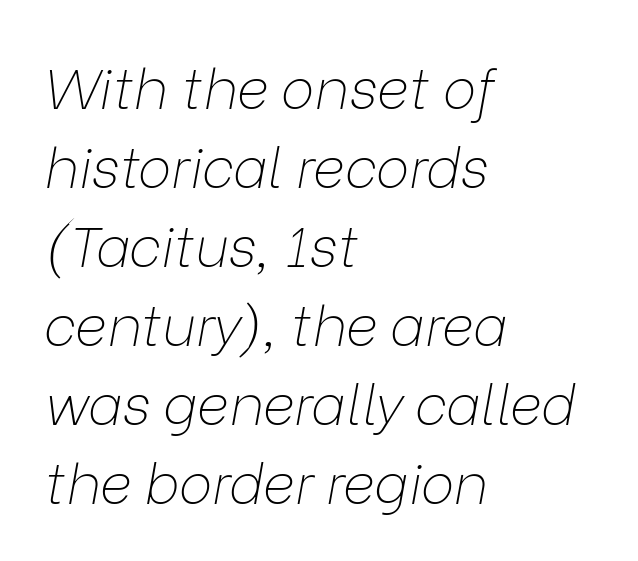
The image shows 56 px thin type, italic (leaning right); set left-aligned, normal line spacing (1.41x), normal letter spacing, not underlined; low stroke contrast and a medium x-height.
